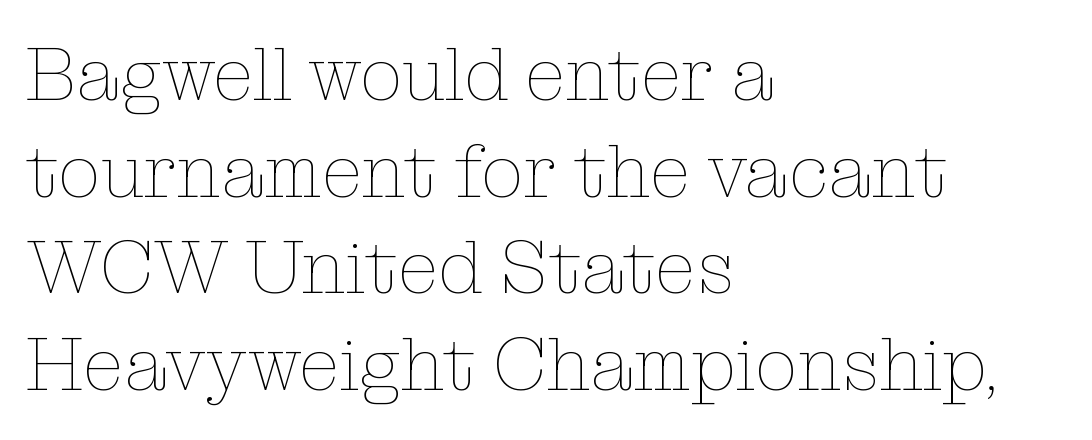
The image shows 75 px thin type, upright; set left-aligned, normal line spacing (1.29x), normal letter spacing, not underlined; low stroke contrast and a medium x-height.
